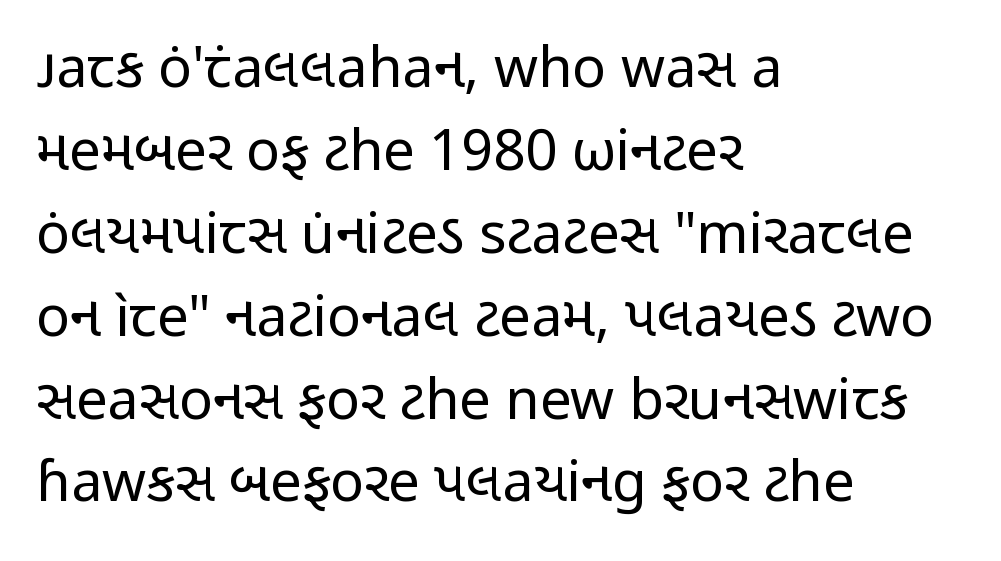
The cut favours lightness, reaching ordinary text weight at its darkest. Glance below the letters and you will spot only blank space. Each line starts at the same left margin while the right side varies. In terms of letterspacing, this is plain default setting. Is there much room between lines? A standard amount, neither cramped nor airy. The typography opts for an upright posture over an oblique one.
